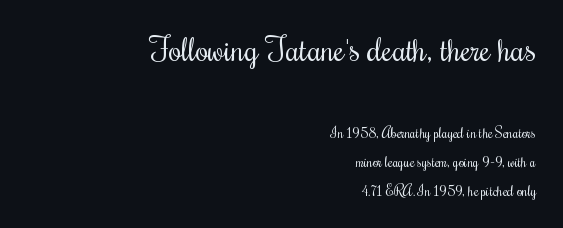
{"serif": "yes", "bold": "no", "weight": "regular", "width": "condensed", "stroke_contrast": "medium", "x_height": "small", "monospaced": "no", "underline": "no", "align": "right", "line_spacing": "loose", "line_spacing_ratio": 2.1, "letter_spacing": "normal", "letter_spacing_em": 0.0, "larger_block": "first", "size_ratio": 2.36, "glyph_px": 33}
